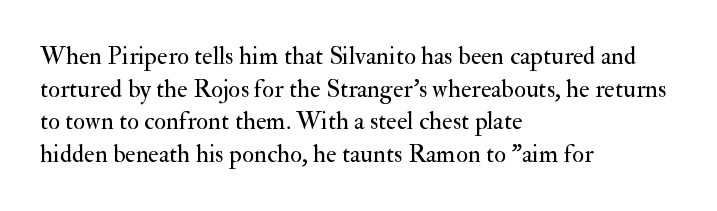
{"italic": "no", "bold": "no", "underline": "no", "align": "left", "line_spacing": "normal", "line_spacing_ratio": 1.31, "letter_spacing": "normal", "letter_spacing_em": 0.0, "glyph_px": 25}
